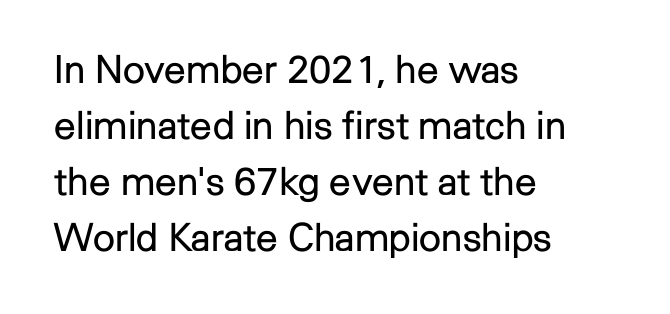
The image shows 39 px regular-weight sans-serif type, upright; set left-aligned, normal line spacing (1.44x), normal letter spacing, not underlined; low stroke contrast and a medium x-height.
